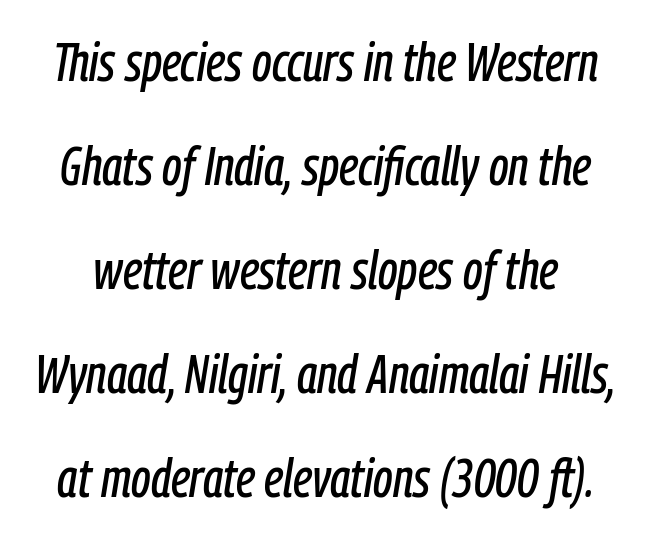
The image shows 55 px condensed type, italic (leaning right); set line spacing 1.89x, normal letter spacing, not underlined; low stroke contrast and a medium x-height.
